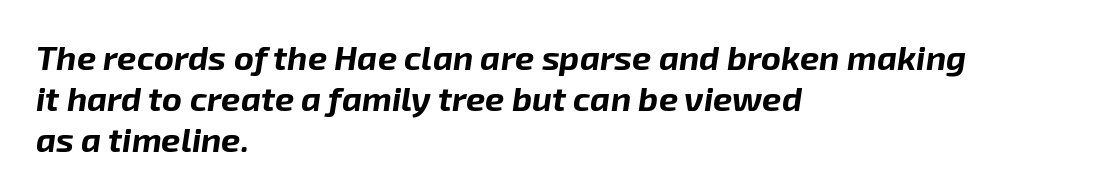
The area under the type is left untouched. Strong, thick strokes mark this as bold type. The rendering keeps characters at their native spacing. Italic? Definitely — the glyphs are oblique.
